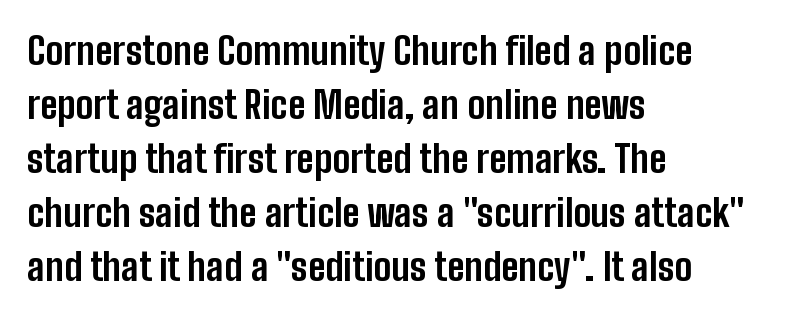
{"serif": "no", "italic": "no", "bold": "yes", "weight": "bold", "width": "condensed", "stroke_contrast": "low", "x_height": "medium", "monospaced": "no", "underline": "no", "align": "left", "line_spacing": "normal", "line_spacing_ratio": 1.42, "letter_spacing": "normal", "letter_spacing_em": 0.0, "glyph_px": 38}
